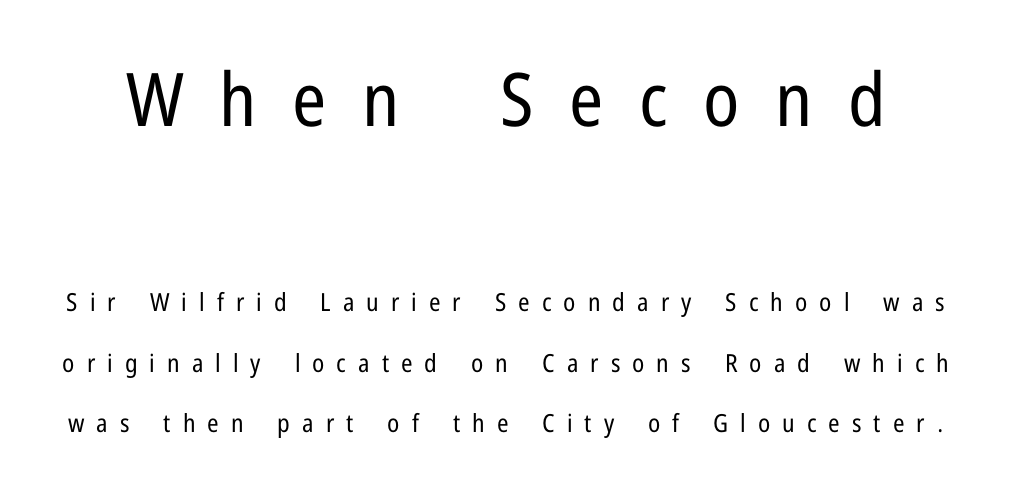
{"serif": "no", "italic": "no", "bold": "no", "weight": "regular", "width": "condensed", "stroke_contrast": "low", "x_height": "medium", "monospaced": "no", "underline": "no", "line_spacing": "loose", "line_spacing_ratio": 2.42, "letter_spacing": "wide", "letter_spacing_em": 0.48, "larger_block": "first", "size_ratio": 2.96, "glyph_px": 74}
